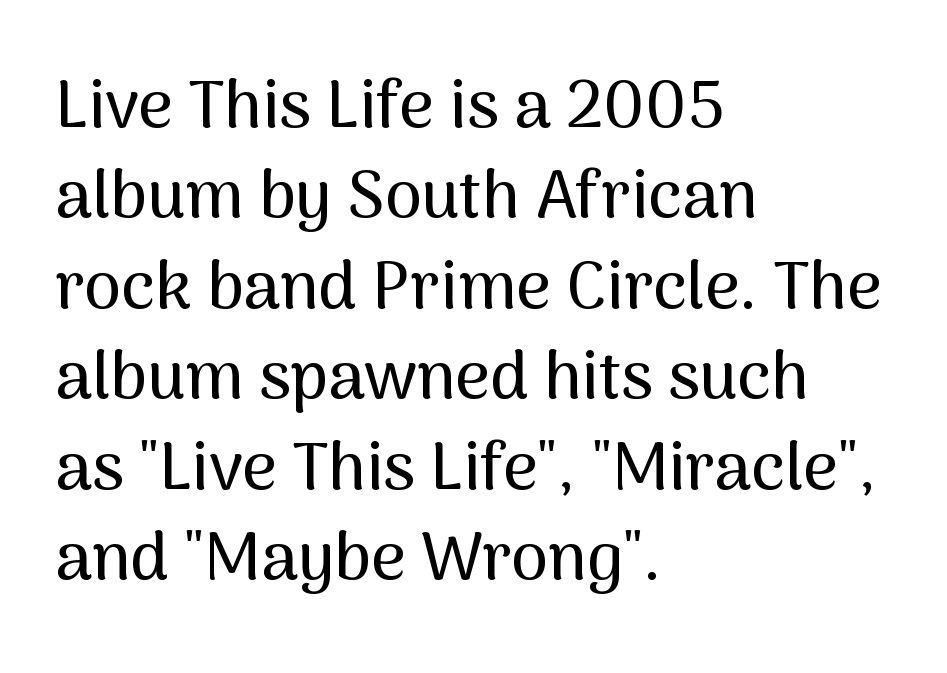
{"serif": "no", "italic": "no", "width": "normal", "stroke_contrast": "medium", "x_height": "medium", "monospaced": "no", "underline": "no", "align": "left", "line_spacing": "normal", "line_spacing_ratio": 1.35, "letter_spacing": "normal", "letter_spacing_em": 0.0, "glyph_px": 67}
